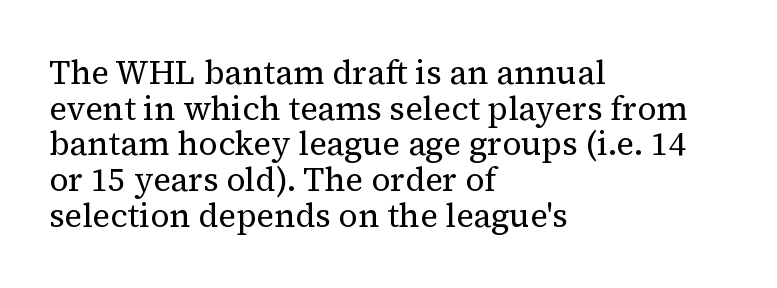
Q: Is the text bold? A: No.
Q: Is the text italic (slanted)? A: No, it is upright.
Q: Is the typeface a serif or a sans-serif typeface? A: Serif.
Q: Is the text underlined? A: No.
Q: How is the paragraph aligned? A: Left-aligned.
Q: Is the spacing between letters normal or unusually wide? A: Normal.
Q: Is the spacing between lines tight, normal or loose? A: Tight.
Q: Width (condensed, normal, or wide)? A: Normal.
Q: Stroke contrast? A: Medium.
Q: x-height? A: Medium.
Q: Monospaced? A: No.
